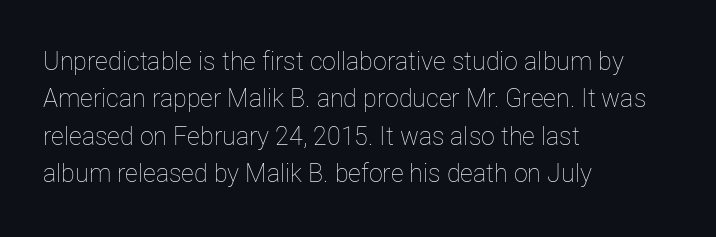
{"italic": "no", "bold": "no", "underline": "no", "align": "left", "line_spacing": "normal", "line_spacing_ratio": 1.5, "letter_spacing": "normal", "letter_spacing_em": 0.0, "glyph_px": 25}
